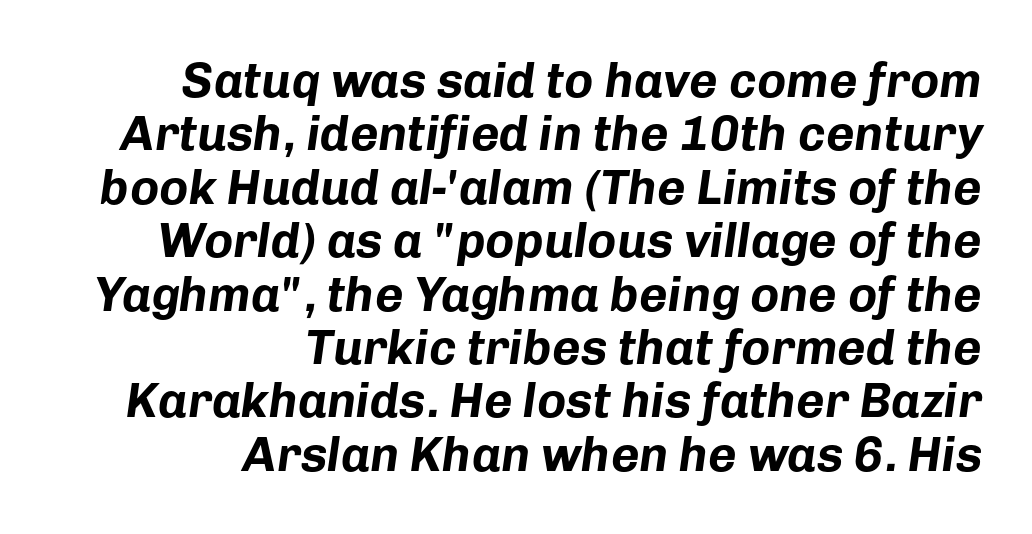
This rendering leaves character spacing at its baseline value. Every character sits at an angle, as italics do. The baseline area is clear. The compositor pushed each line to the right boundary. These lines huddle together more closely than default settings would place them. The rendering uses natural spacing where letterforms have individual widths.
